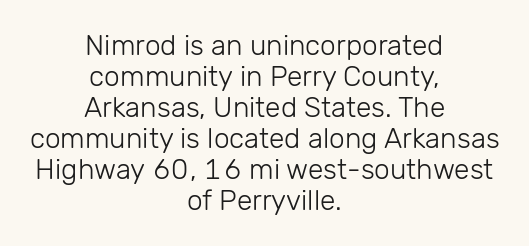
Tracking here is standard; glyphs follow each other at the usual distance. The typeface has the unassuming heft of standard copy or less. The whitespace from short lines is split evenly between both sides. A roman cut, with each character standing at attention. Just letters on the line, the space beneath them empty.
